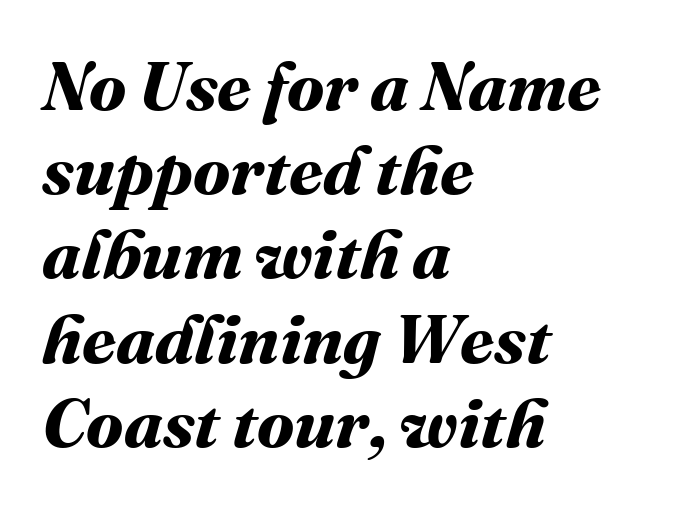
These lines are rendered in a variable-pitch font. This rendering uses left alignment, leaving the right contour irregular. How heavy is the stroke? Heavy — this is a bold. Tracking here is standard; glyphs follow each other at the usual distance. No word sits above an underline.
